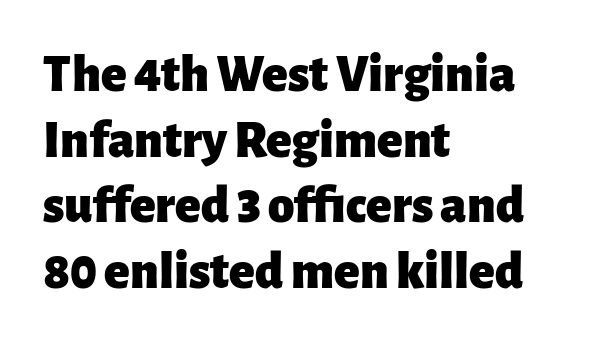
Q: Is the text bold? A: Yes.
Q: Is the text italic (slanted)? A: No, it is upright.
Q: Is the typeface a serif or a sans-serif typeface? A: Sans-serif.
Q: Is the text underlined? A: No.
Q: How is the paragraph aligned? A: Left-aligned.
Q: Is the spacing between letters normal or unusually wide? A: Normal.
Q: Width (condensed, normal, or wide)? A: Normal.
Q: Stroke contrast? A: Low.
Q: x-height? A: Medium.
Q: Monospaced? A: No.
